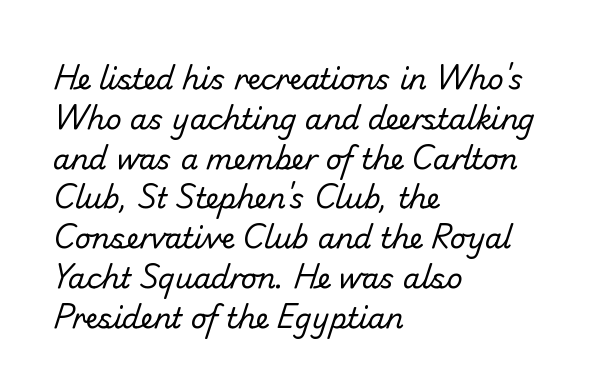
Every row of glyphs begins at an identical x-position on the left. The face used here is proportionally spaced, like ordinary book or web type. The line-height multiplier appears to be the usual default. Type style note: lacks serifs. Is the stroke heavy? The answer is a plain regular-or-lighter.
